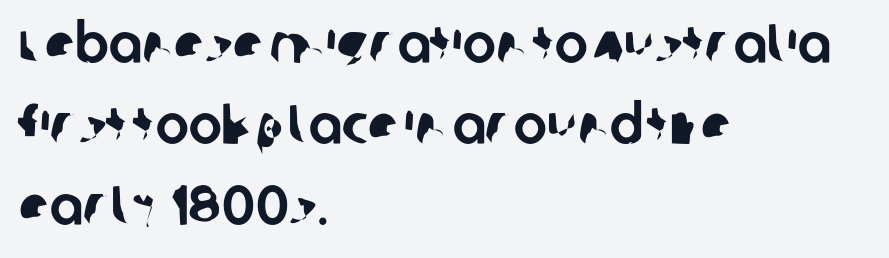
{"serif": "no", "width": "normal", "stroke_contrast": "low", "x_height": "large", "monospaced": "no", "underline": "no", "align": "left", "line_spacing": "normal", "line_spacing_ratio": 1.45, "letter_spacing": "normal", "letter_spacing_em": 0.0, "glyph_px": 56}
